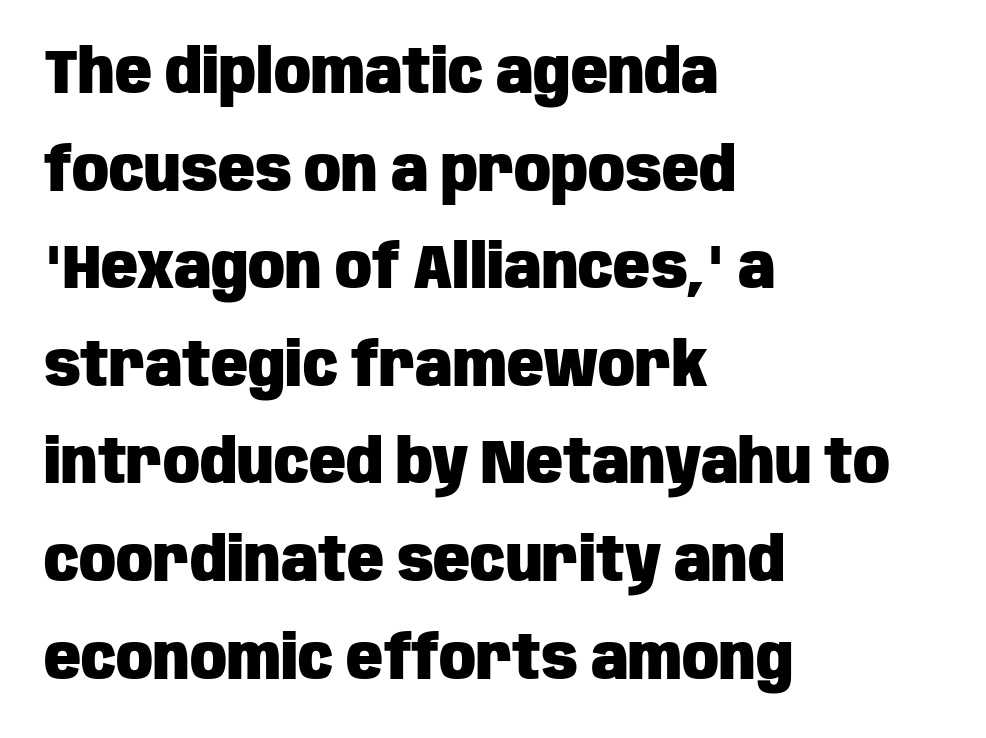
Every character sits straight up, as roman type does. Is this a fixed-width face? No — the glyphs have proportional, varying widths. This sample keeps an unexceptional amount of space between lines. Clear beneath every line of the passage.
